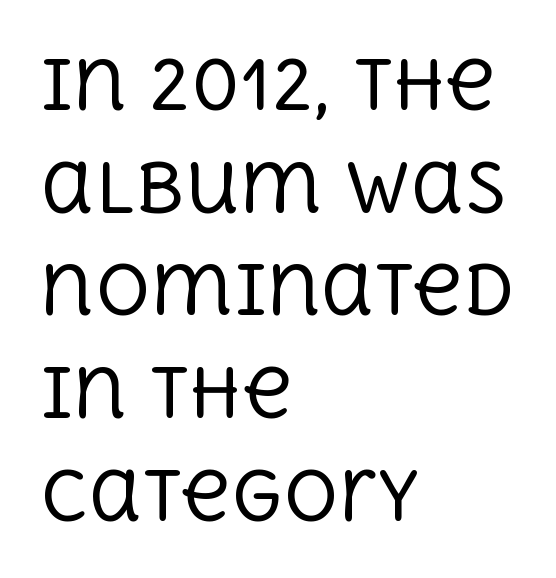
The image shows 68 px regular-weight serif type, upright; set left-aligned, normal line spacing (1.51x), normal letter spacing, not underlined; a large x-height.
